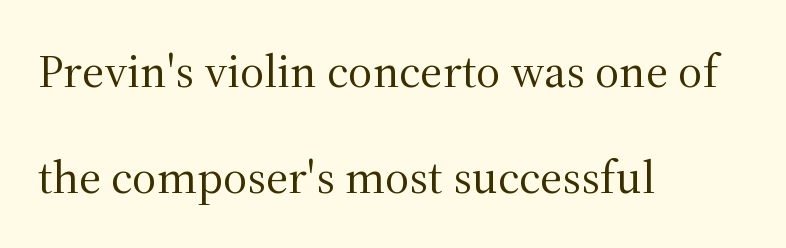
Q: Is the text bold? A: No.
Q: Is the text italic (slanted)? A: No, it is upright.
Q: Is the typeface a serif or a sans-serif typeface? A: Serif.
Q: Is the text underlined? A: No.
Q: How is the paragraph aligned? A: Left-aligned.
Q: Is the spacing between letters normal or unusually wide? A: Normal.
Q: Is the spacing between lines tight, normal or loose? A: Loose.
Q: Width (condensed, normal, or wide)? A: Normal.
Q: Stroke contrast? A: Medium.
Q: x-height? A: Medium.
Q: Monospaced? A: No.
